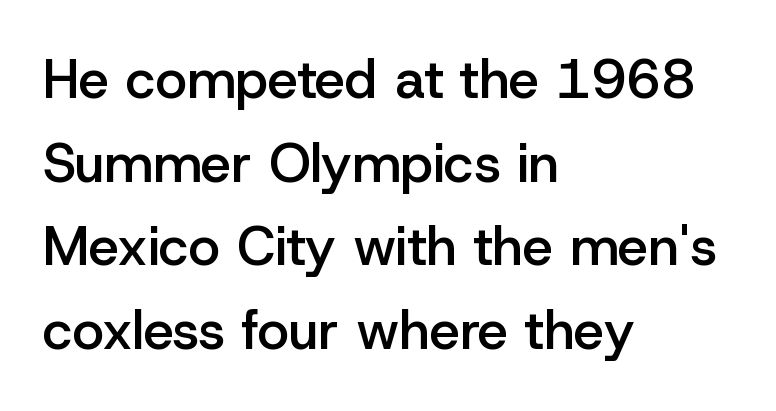
The image shows 54 px semibold sans-serif type, upright; set left-aligned, normal line spacing (1.55x), normal letter spacing, not underlined; low stroke contrast and a medium x-height.
